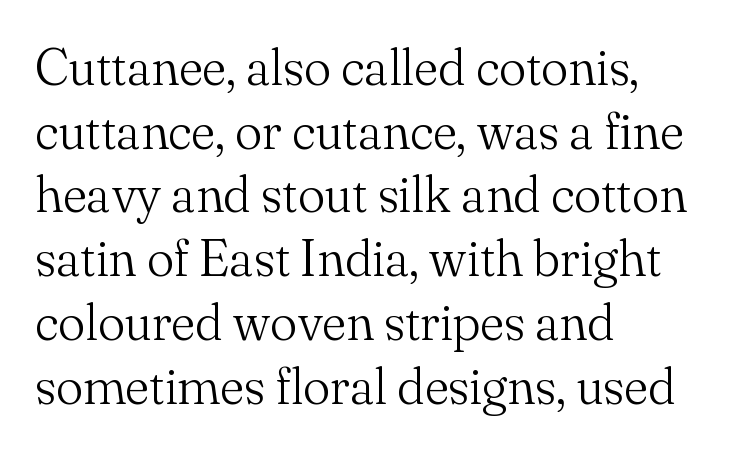
{"serif": "yes", "italic": "no", "bold": "no", "weight": "light", "width": "normal", "stroke_contrast": "medium", "x_height": "small", "monospaced": "no", "underline": "no", "align": "left", "line_spacing": "normal", "line_spacing_ratio": 1.25, "letter_spacing": "normal", "letter_spacing_em": 0.0, "glyph_px": 51}
